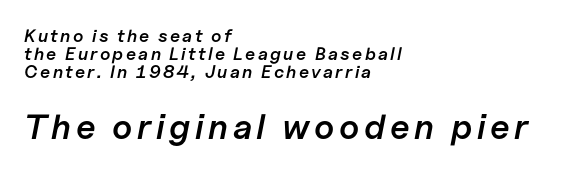
The image shows 35 px semibold type, italic (leaning right); set left-aligned, tight line spacing (0.99x), not underlined; the second (bottom) block is 1.94x larger; low stroke contrast and a medium x-height.
